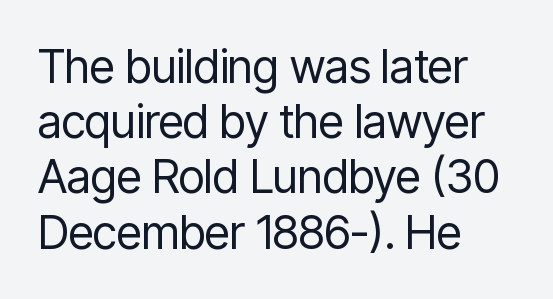
Q: Is the text bold? A: No.
Q: Is the text italic (slanted)? A: No, it is upright.
Q: Is the typeface a serif or a sans-serif typeface? A: Sans-serif.
Q: Is the text underlined? A: No.
Q: How is the paragraph aligned? A: Left-aligned.
Q: Is the spacing between letters normal or unusually wide? A: Normal.
Q: Width (condensed, normal, or wide)? A: Condensed.
Q: Stroke contrast? A: Low.
Q: x-height? A: Medium.
Q: Monospaced? A: No.
